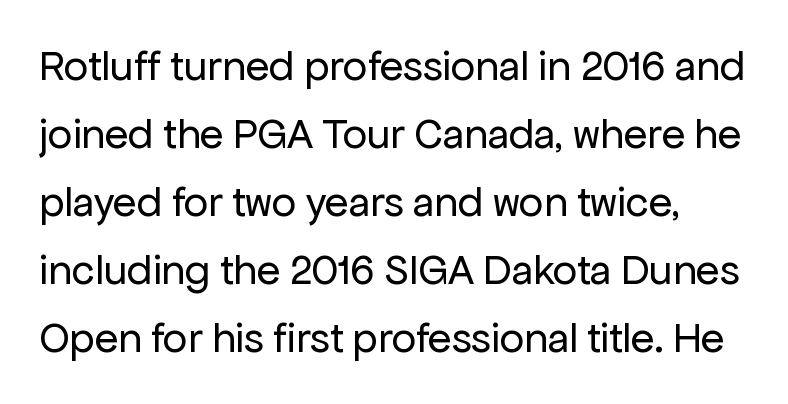
The image shows 43 px regular-weight sans-serif type, upright; set normal line spacing (1.58x), normal letter spacing, not underlined; low stroke contrast and a medium x-height.
